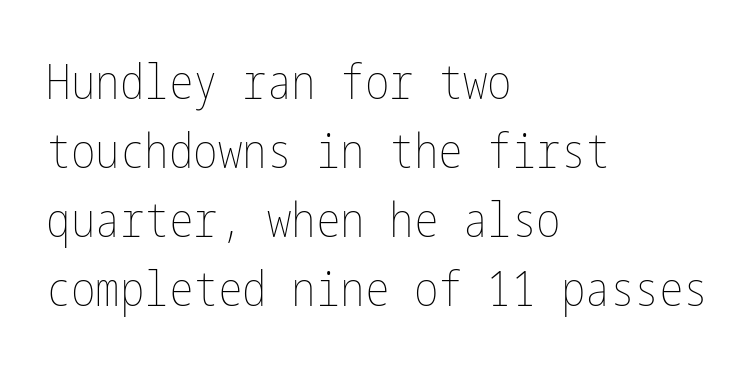
Teacher's note: observe the even left margin — that is flush-left alignment. This sample uses an upright cut, with every glyph sitting square on the baseline. The passage shown stacks its lines at a standard gap. What stands out about the letter spacing? Nothing — it is the standard amount. Check the space under the baseline: it is left empty. Letters have the restrained weight of plain body copy at most.
